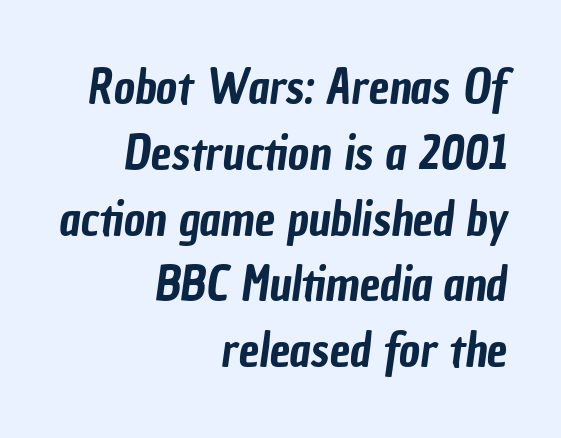
The image shows 46 px condensed sans-serif type; set right-aligned, normal line spacing (1.43x), normal letter spacing, not underlined; low stroke contrast and a medium x-height.
